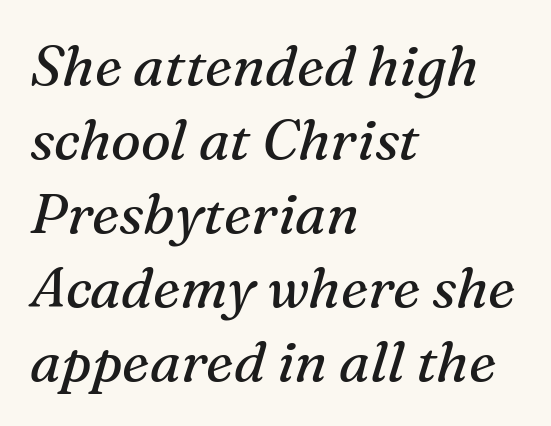
Classification — serif. Look at the tracking — it's just the regular setting, nothing added. The passage shown is not bold in any degree. You could not count columns in this text — the font is proportionally spaced.
